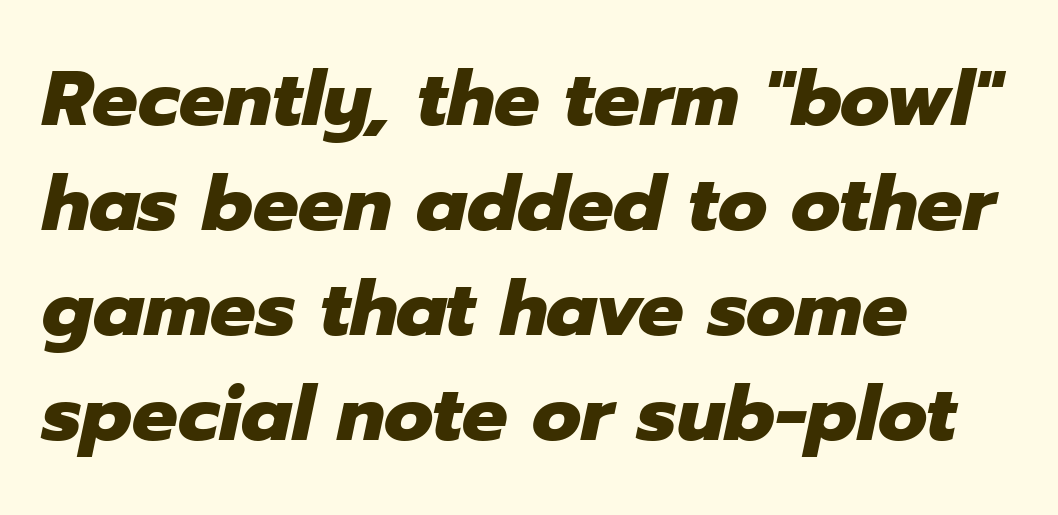
Q: Is the text bold? A: Yes.
Q: Is the text italic (slanted)? A: Yes, it leans right by about 12 degrees.
Q: Is the text underlined? A: No.
Q: How is the paragraph aligned? A: Left-aligned.
Q: Is the spacing between letters normal or unusually wide? A: Normal.
Q: Is the spacing between lines tight, normal or loose? A: Normal.
Q: Width (condensed, normal, or wide)? A: Normal.
Q: Stroke contrast? A: Low.
Q: x-height? A: Medium.
Q: Monospaced? A: No.
